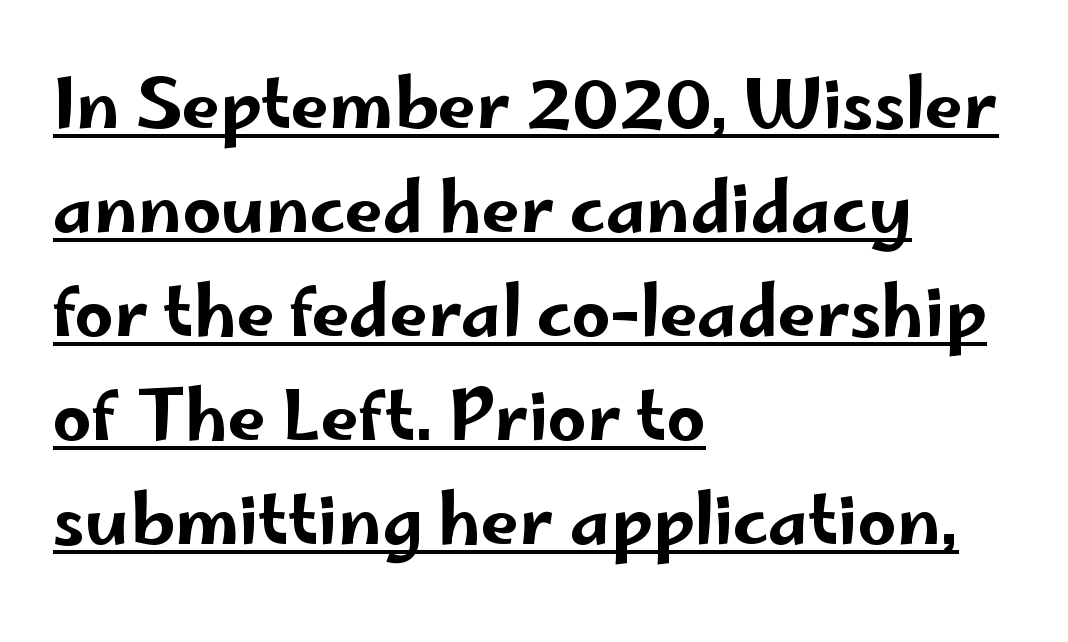
Q: Is the text italic (slanted)? A: No, it is upright.
Q: Is the typeface a serif or a sans-serif typeface? A: Sans-serif.
Q: Is the text underlined? A: Yes.
Q: How is the paragraph aligned? A: Left-aligned.
Q: Is the spacing between letters normal or unusually wide? A: Normal.
Q: Is the spacing between lines tight, normal or loose? A: Normal.
Q: Width (condensed, normal, or wide)? A: Wide.
Q: Stroke contrast? A: Low.
Q: x-height? A: Small.
Q: Monospaced? A: No.
